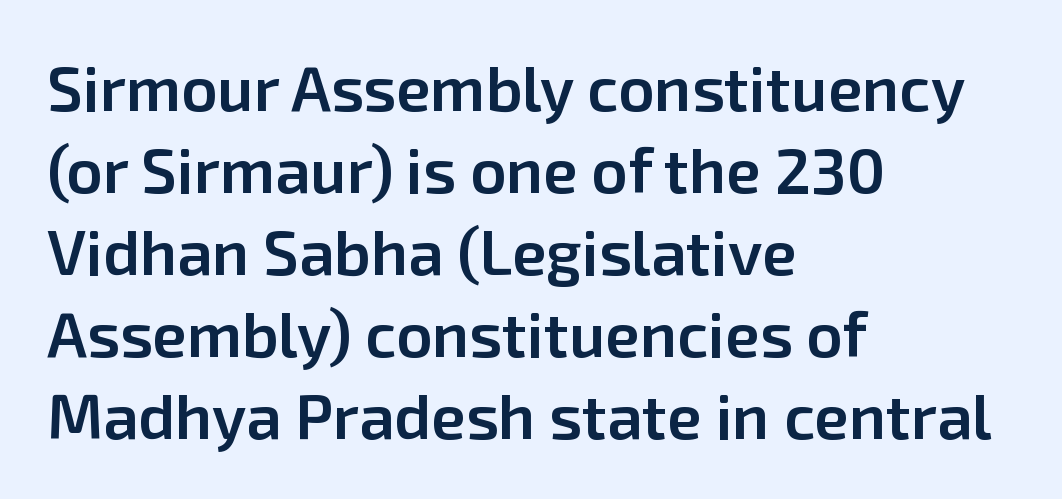
Q: Is the text bold? A: Semi-bold.
Q: Is the text italic (slanted)? A: No, it is upright.
Q: Is the typeface a serif or a sans-serif typeface? A: Sans-serif.
Q: Is the text underlined? A: No.
Q: How is the paragraph aligned? A: Left-aligned.
Q: Is the spacing between letters normal or unusually wide? A: Normal.
Q: Is the spacing between lines tight, normal or loose? A: Normal.
Q: Width (condensed, normal, or wide)? A: Normal.
Q: Stroke contrast? A: Low.
Q: x-height? A: Medium.
Q: Monospaced? A: No.
